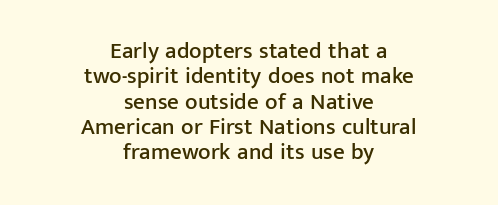
Here the glyphs are tracked normally, forming tight word shapes. Italic: no, the glyphs are upright roman. The leading is snug, giving the passage a crowded texture. Horizontally, the lines are justified to the midpoint only.
